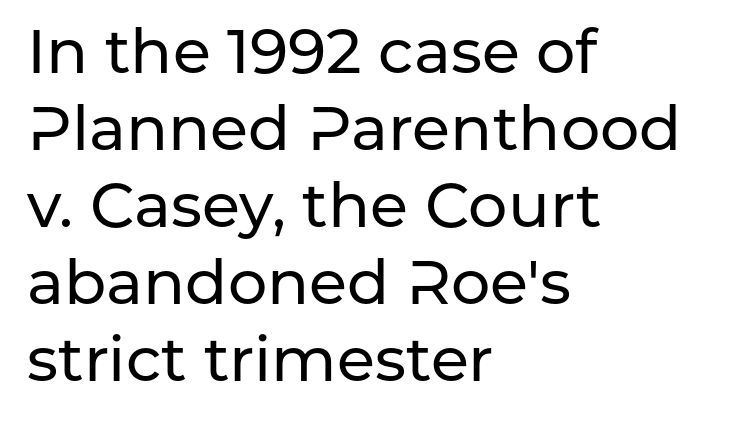
Q: Is the text italic (slanted)? A: No, it is upright.
Q: Is the typeface a serif or a sans-serif typeface? A: Sans-serif.
Q: Is the text underlined? A: No.
Q: How is the paragraph aligned? A: Left-aligned.
Q: Is the spacing between letters normal or unusually wide? A: Normal.
Q: Width (condensed, normal, or wide)? A: Normal.
Q: Stroke contrast? A: Low.
Q: x-height? A: Medium.
Q: Monospaced? A: No.
